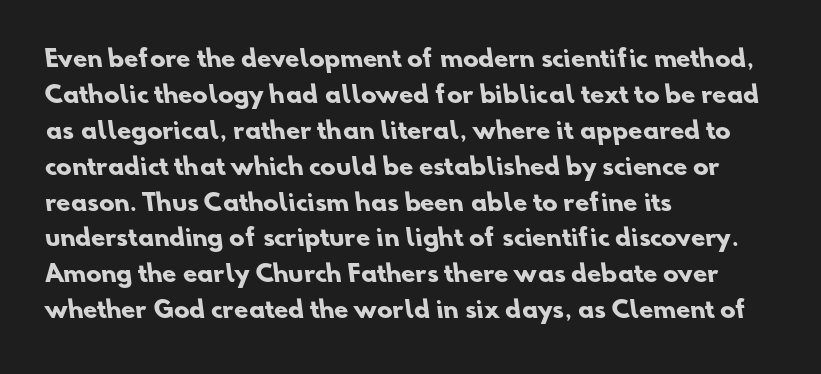
Observe the ordinary spacing: letters are neighbours, not strangers. You'd pick this weight for a headline — it's a proper bold. The rag falls on the right side of this text block. Quick note: underline off.
